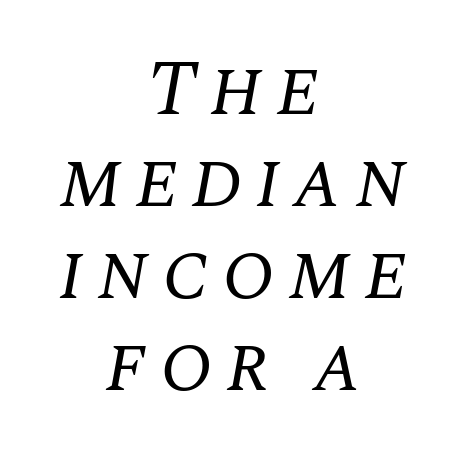
Q: Is the text bold? A: No.
Q: Is the text italic (slanted)? A: Yes, it leans right by about 10 degrees.
Q: Is the typeface a serif or a sans-serif typeface? A: Serif.
Q: Is the text underlined? A: No.
Q: How is the paragraph aligned? A: Centered.
Q: Width (condensed, normal, or wide)? A: Normal.
Q: Stroke contrast? A: Medium.
Q: x-height? A: Large.
Q: Monospaced? A: No.
